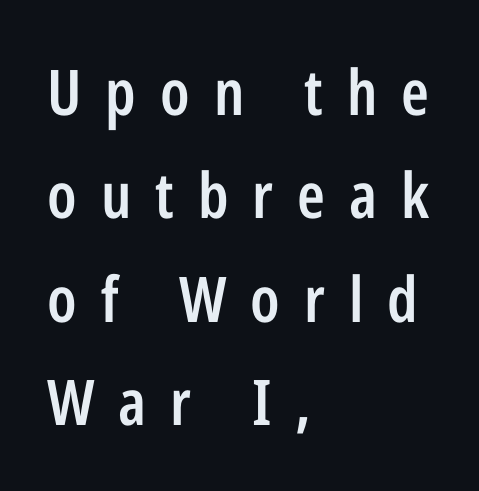
{"serif": "no", "italic": "no", "bold": "semi", "weight": "semibold", "width": "condensed", "stroke_contrast": "low", "x_height": "medium", "monospaced": "no", "underline": "no", "align": "left", "line_spacing": "normal", "line_spacing_ratio": 1.64, "letter_spacing": "wide", "letter_spacing_em": 0.38, "glyph_px": 63}
